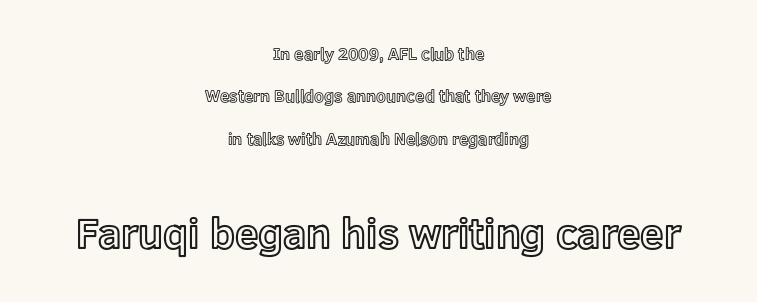
The image shows 42 px text type, upright; set centered, loose line spacing (2.5x), normal letter spacing, not underlined; the second (bottom) block is 2.47x larger; a medium x-height.
